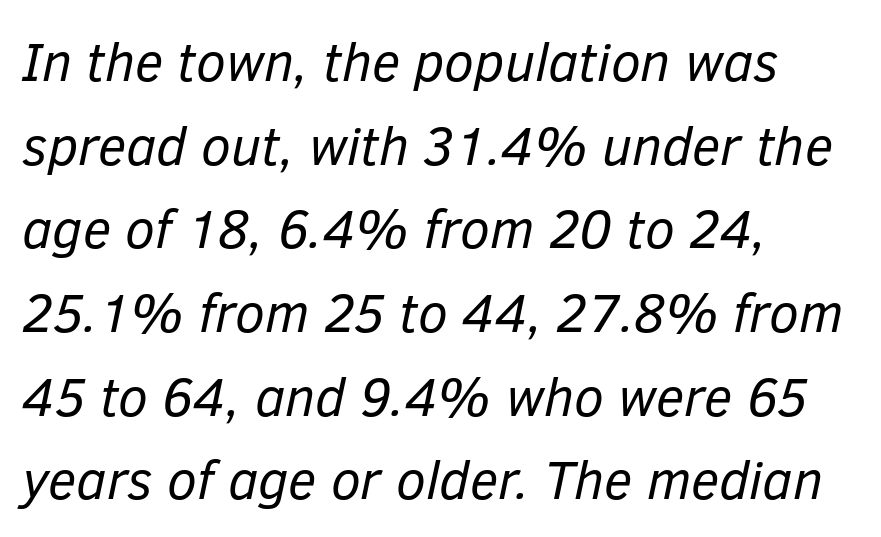
The image shows 54 px regular-weight type, italic (leaning right); set left-aligned, normal line spacing (1.55x), normal letter spacing, not underlined; low stroke contrast and a medium x-height.
